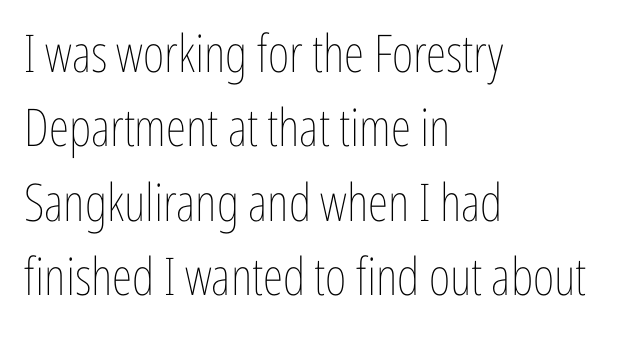
The font is comparable to plain body text, perhaps lighter. A typesetter would call this proportional, since set widths differ per character. The ragged edge is on the right, which tells us the setting is flush left. Is there any slant? The stems are plumb. The rendering uses a moderate line-height, typical for paragraphs.
